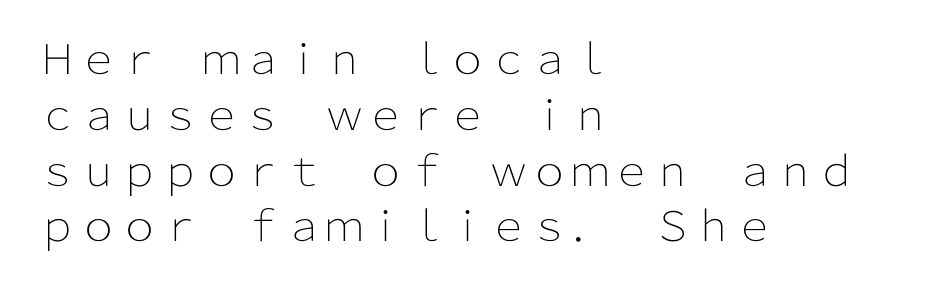
The passage shown is typed in a proportional face where columns would drift. Vertical strokes here are truly vertical. Nothing sits at the stroke ends, so this counts as sans-serif. Baseline-to-baseline distance is the conventional proportion of letter height. Any mark beneath the type? The region is blank. No heavy texture on the line: the type isn't bold.
